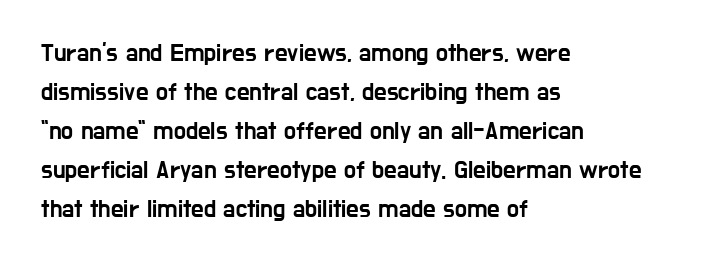
The horizontal fit of the characters is conventional and even. The passage shown stacks its lines at a standard gap. The letters stand straight up with perfectly vertical stems. Descender tails drop into unmarked territory. Is the block centered? No — it sits flush against the left margin.
